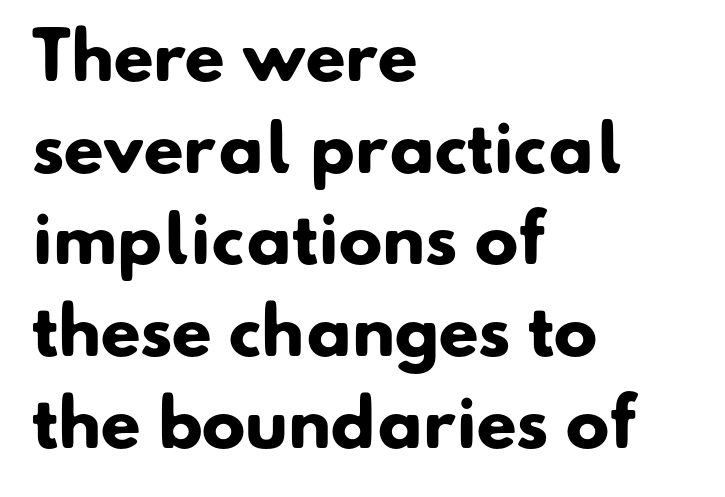
The image shows 65 px heavy sans-serif type; set left-aligned, normal line spacing (1.41x), normal letter spacing, not underlined; low stroke contrast and a small x-height.
